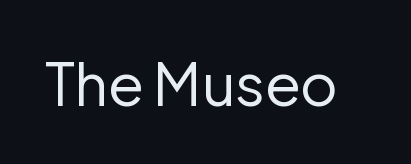
{"serif": "no", "italic": "no", "bold": "no", "weight": "regular", "width": "normal", "stroke_contrast": "low", "x_height": "medium", "monospaced": "no", "underline": "no", "letter_spacing": "normal", "letter_spacing_em": 0.0, "glyph_px": 58}
